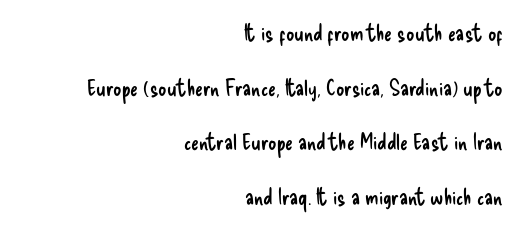
{"italic": "no", "bold": "no", "underline": "no", "align": "right", "line_spacing": "loose", "line_spacing_ratio": 2.38, "letter_spacing": "normal", "letter_spacing_em": 0.0, "glyph_px": 23}
